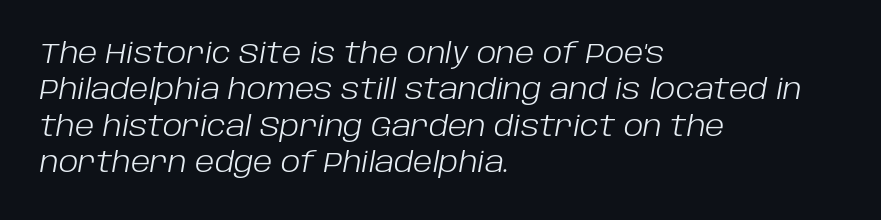
{"italic": "yes", "lean": "right", "slant_degrees": 10, "bold": "no", "weight": "light", "width": "normal", "stroke_contrast": "low", "x_height": "large", "monospaced": "no", "underline": "no", "align": "left", "line_spacing": "normal", "line_spacing_ratio": 1.3, "letter_spacing": "normal", "letter_spacing_em": 0.0, "glyph_px": 28}
